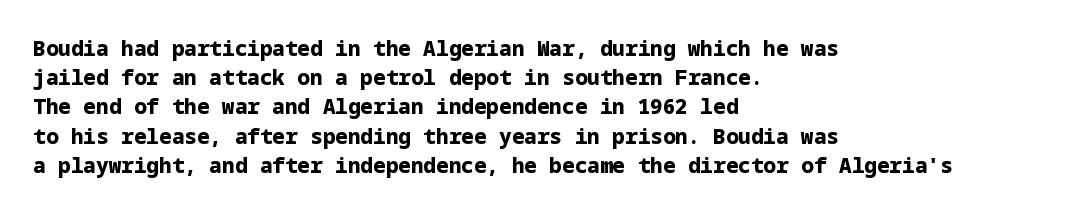
The image shows 21 px bold type, upright; set left-aligned, normal line spacing (1.39x), normal letter spacing, not underlined.
